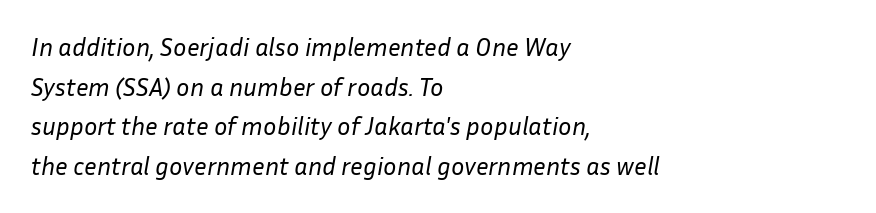
Q: Is the text bold? A: No.
Q: Is the text italic (slanted)? A: Yes, it leans right by about 10 degrees.
Q: Is the text underlined? A: No.
Q: How is the paragraph aligned? A: Left-aligned.
Q: Is the spacing between letters normal or unusually wide? A: Normal.
Q: Is the spacing between lines tight, normal or loose? A: Normal.
